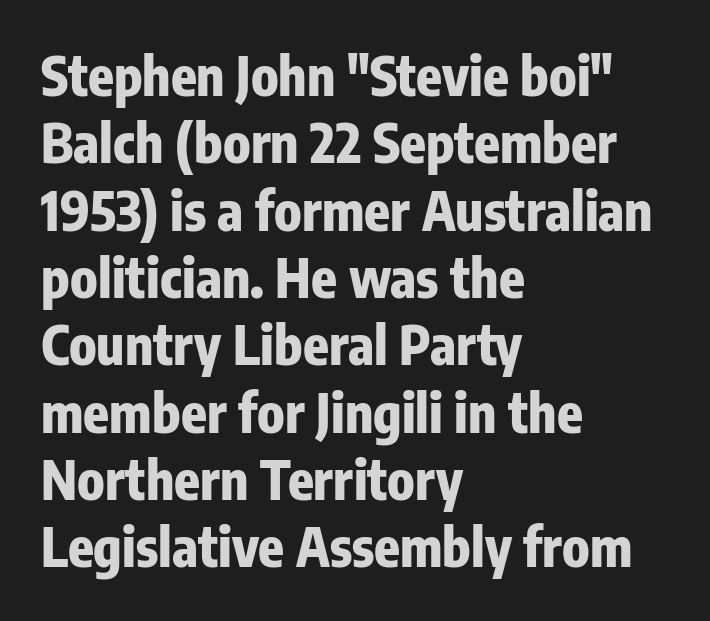
Q: Is the text bold? A: Yes.
Q: Is the text italic (slanted)? A: No, it is upright.
Q: Is the typeface a serif or a sans-serif typeface? A: Sans-serif.
Q: Is the text underlined? A: No.
Q: How is the paragraph aligned? A: Left-aligned.
Q: Is the spacing between letters normal or unusually wide? A: Normal.
Q: Is the spacing between lines tight, normal or loose? A: Normal.
Q: Width (condensed, normal, or wide)? A: Condensed.
Q: Stroke contrast? A: Low.
Q: x-height? A: Medium.
Q: Monospaced? A: No.
